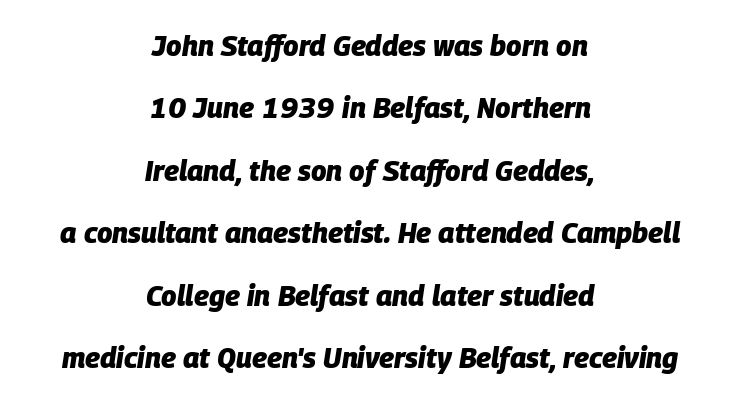
The image shows 28 px heavy type, italic (leaning right); set centered, loose line spacing (2.23x), normal letter spacing, not underlined; low stroke contrast and a large x-height.
